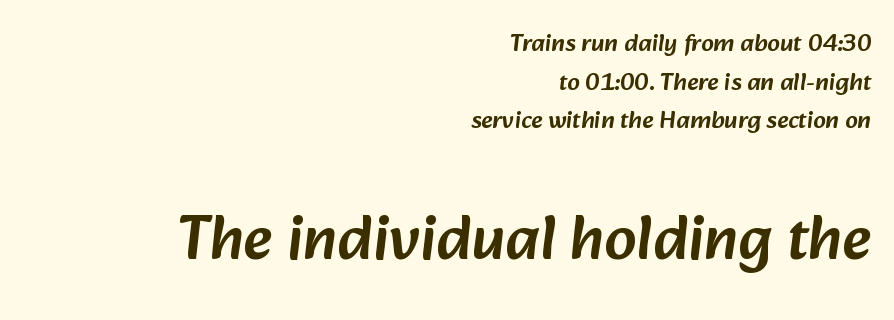
What kind of face is this? One without serifs — a sans. The paragraph shown leans on its right margin. The letters advance in unequal steps, a hallmark of proportional type. Here the glyphs are tracked normally, forming tight word shapes. Compared with typical paragraphs, the rows here are spaced about the same.
